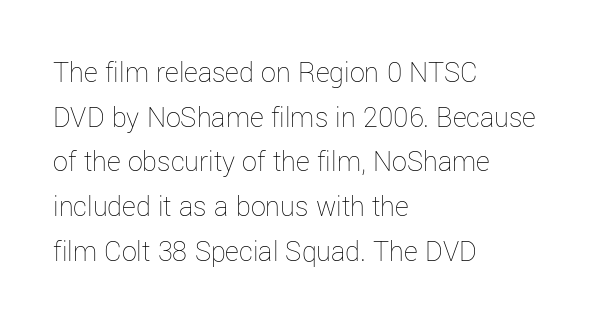
The image shows 30 px thin type, upright; set left-aligned, normal line spacing (1.49x), normal letter spacing, not underlined; low stroke contrast and a medium x-height.
